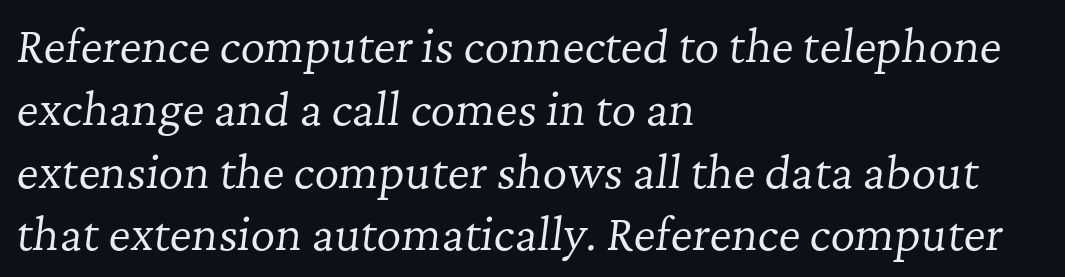
{"serif": "yes", "italic": "yes", "lean": "right", "slant_degrees": 7, "bold": "no", "weight": "regular", "width": "normal", "stroke_contrast": "low", "x_height": "medium", "monospaced": "no", "underline": "no", "align": "left", "line_spacing": "normal", "line_spacing_ratio": 1.46, "letter_spacing": "normal", "letter_spacing_em": 0.0, "glyph_px": 43}
